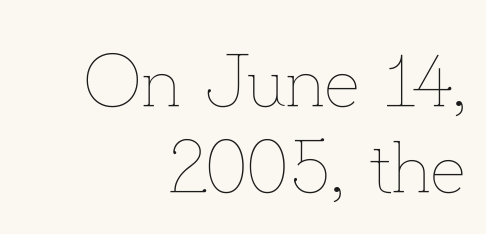
Q: Is the text bold? A: No.
Q: Is the text italic (slanted)? A: No, it is upright.
Q: Is the text underlined? A: No.
Q: How is the paragraph aligned? A: Right-aligned.
Q: Is the spacing between letters normal or unusually wide? A: Normal.
Q: Is the spacing between lines tight, normal or loose? A: Tight.
Q: Width (condensed, normal, or wide)? A: Normal.
Q: Stroke contrast? A: Low.
Q: x-height? A: Small.
Q: Monospaced? A: No.
